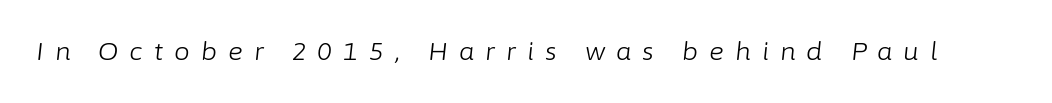
{"italic": "yes", "lean": "right", "slant_degrees": 6, "bold": "no", "underline": "no", "letter_spacing": "wide", "letter_spacing_em": 0.44, "glyph_px": 25}
